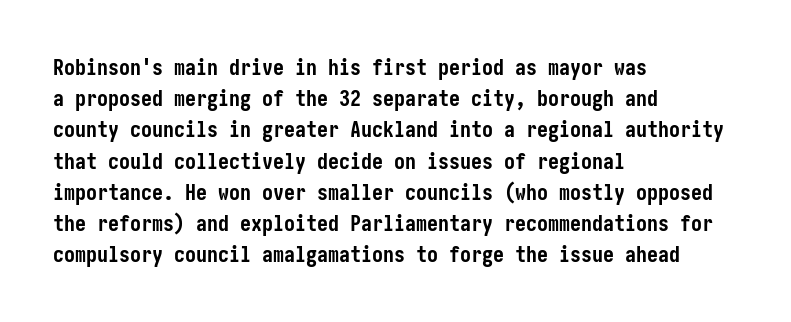
In CSS terms this would be text-align: left. Baseline-to-baseline distance is the conventional proportion of letter height. Notice how the stems are strictly vertical — no italics here. The space beneath each line is pristine and unruled. Spacing between characters is what you'd get straight out of the box. The passage shown is emphatically bold.
